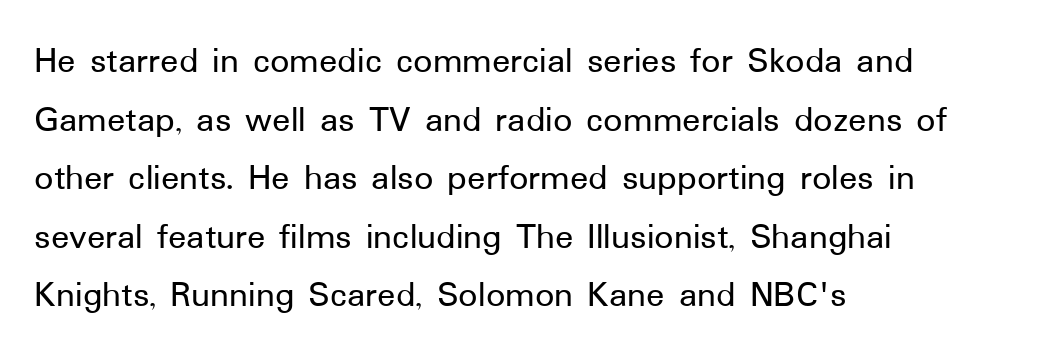
The image shows 38 px sans-serif type, upright; set left-aligned, normal line spacing (1.54x), normal letter spacing, not underlined; low stroke contrast and a medium x-height.
